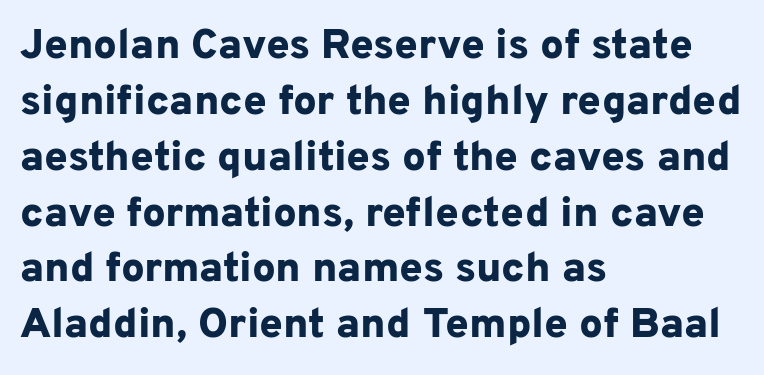
The image shows 42 px bold sans-serif type, upright; set left-aligned, normal line spacing (1.33x), normal letter spacing, not underlined; low stroke contrast and a medium x-height.
